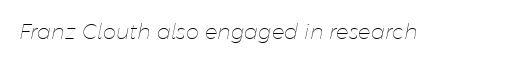
The image shows 21 px text type, italic (leaning right); set normal letter spacing, not underlined.
